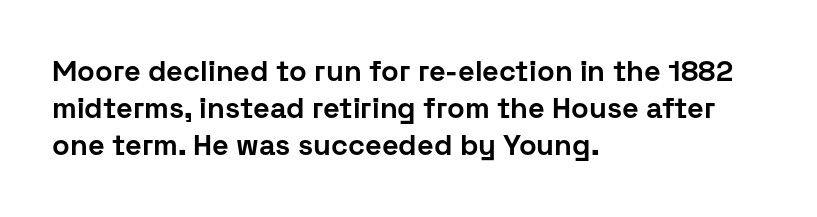
Words appear dense and cohesive because spacing is normal. The rendering anchors every line to the left-hand side. Typographically, this falls in the sans-serif category. Lines of text with bare space underneath. When letters stand straight like this, we call the style roman or upright. Students, observe: this is what conventionally led text looks like.
